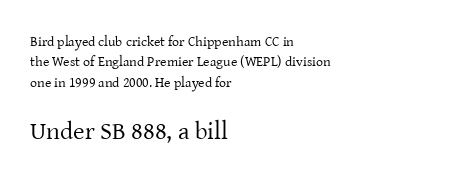
Q: Is the text bold? A: No.
Q: Is the text italic (slanted)? A: No, it is upright.
Q: Is the text underlined? A: No.
Q: How is the paragraph aligned? A: Left-aligned.
Q: Is the spacing between letters normal or unusually wide? A: Normal.
Q: Is the spacing between lines tight, normal or loose? A: Normal.
Q: Which block of text is set in a larger size, the first (top) or the second (bottom)? A: The second (bottom) one.
